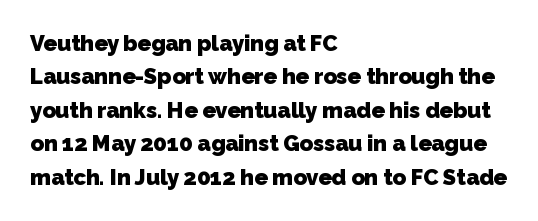
{"bold": "yes", "underline": "no", "align": "left", "line_spacing": "normal", "line_spacing_ratio": 1.52, "letter_spacing": "normal", "letter_spacing_em": 0.0, "glyph_px": 22}
